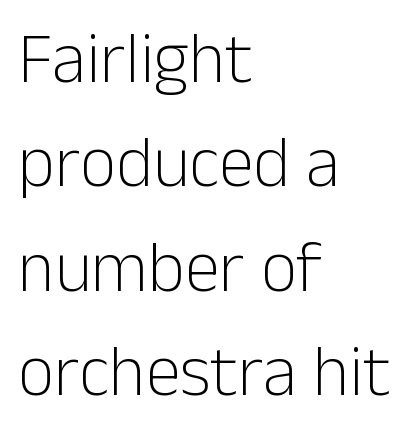
Q: Is the text bold? A: No.
Q: Is the text italic (slanted)? A: No, it is upright.
Q: Is the typeface a serif or a sans-serif typeface? A: Sans-serif.
Q: Is the text underlined? A: No.
Q: How is the paragraph aligned? A: Left-aligned.
Q: Is the spacing between letters normal or unusually wide? A: Normal.
Q: Is the spacing between lines tight, normal or loose? A: Normal.
Q: Width (condensed, normal, or wide)? A: Normal.
Q: Stroke contrast? A: Low.
Q: x-height? A: Medium.
Q: Monospaced? A: No.
